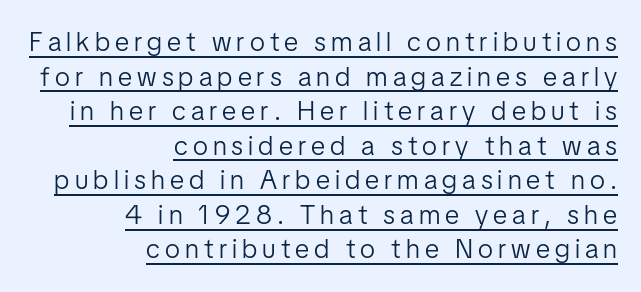
Q: Is the text bold? A: No.
Q: Is the text italic (slanted)? A: No, it is upright.
Q: Is the text underlined? A: Yes.
Q: How is the paragraph aligned? A: Right-aligned.
Q: Is the spacing between lines tight, normal or loose? A: Normal.
